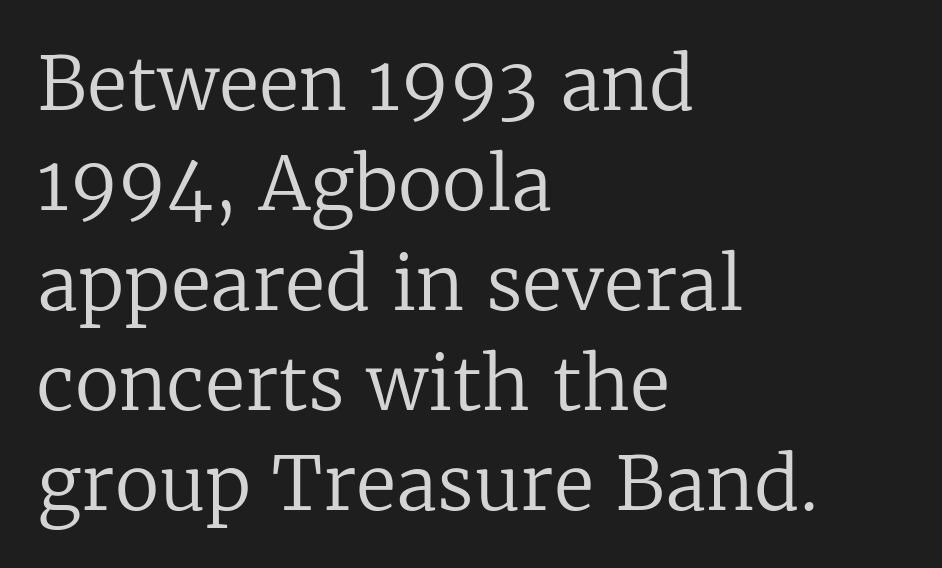
{"serif": "yes", "italic": "no", "bold": "no", "weight": "regular", "width": "normal", "stroke_contrast": "low", "x_height": "medium", "monospaced": "no", "underline": "no", "align": "left", "line_spacing": "normal", "line_spacing_ratio": 1.35, "letter_spacing": "normal", "letter_spacing_em": 0.0, "glyph_px": 74}
